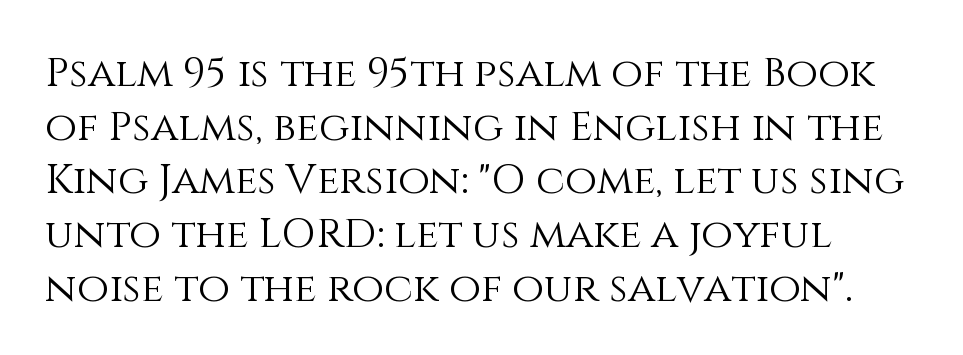
A clean baseline with only descenders dipping below it. The lines sit at an ordinary, default distance from one another. Inter-character spacing is left at the font's built-in metrics. The strokes carry an ordinary text weight at most. The passage shown is typed in a proportional face where columns would drift.
